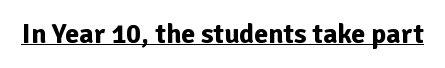
The image shows 28 px bold sans-serif type, upright; set normal letter spacing, underlined; low stroke contrast and a medium x-height.
